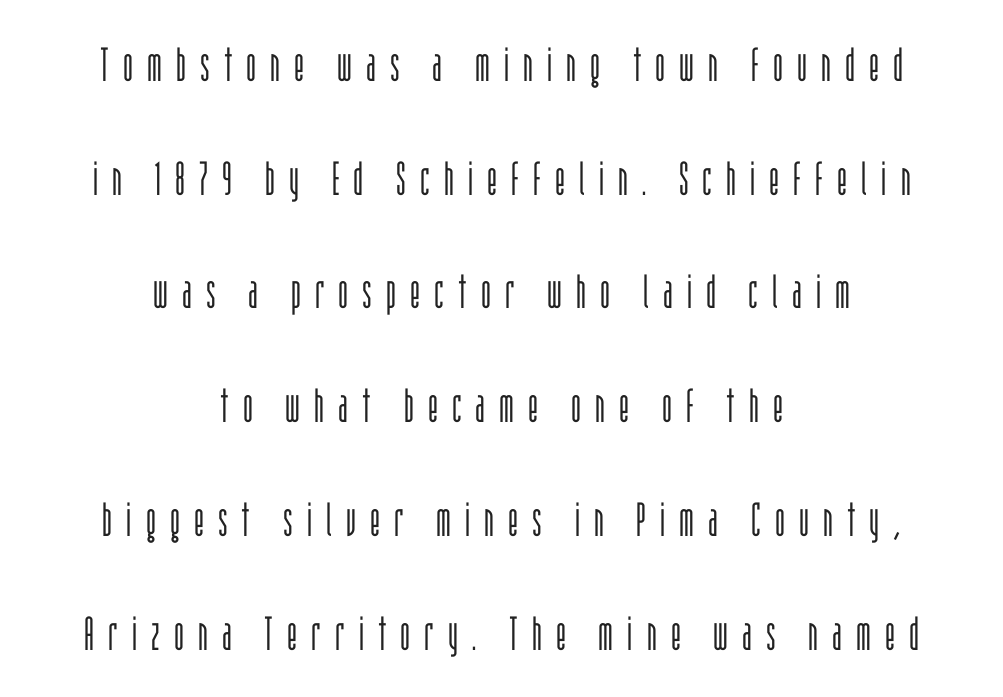
Varying glyph widths throughout — classic text-font behaviour. Check the space under the baseline: it is left empty. Does the leading feel generous? Absolutely, it's lavish. These lines were composed using upright roman letters.
